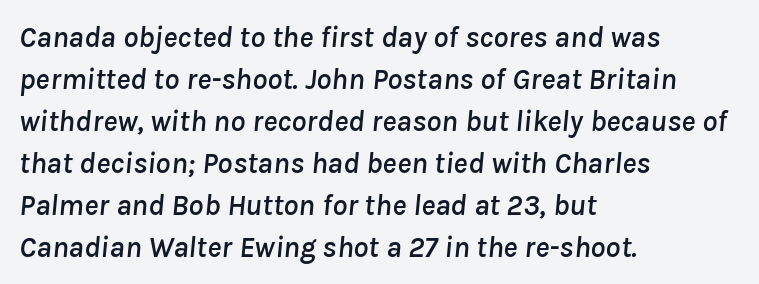
The image shows 30 px text type, italic (leaning right); set left-aligned, normal line spacing (1.4x), normal letter spacing, not underlined; low stroke contrast and a medium x-height.
